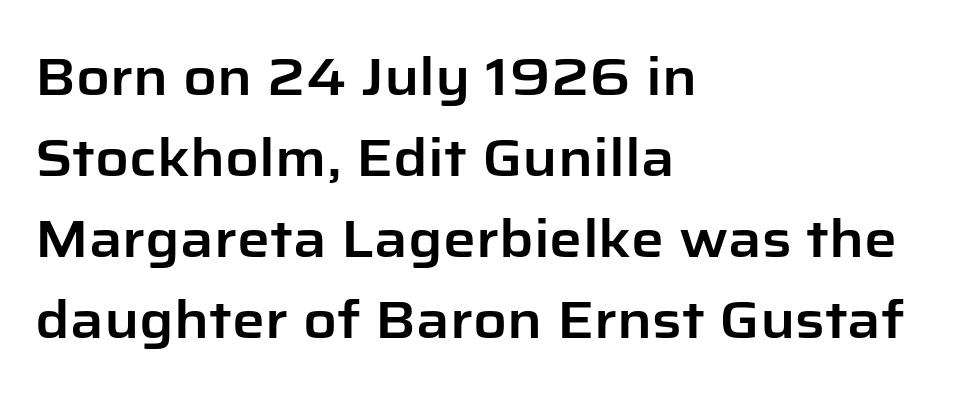
Rendered with straight, roman letterforms. Check under the words: just untouched page. Characters follow at the spacing the type designer built in. Varying glyph widths throughout — classic text-font behaviour.
